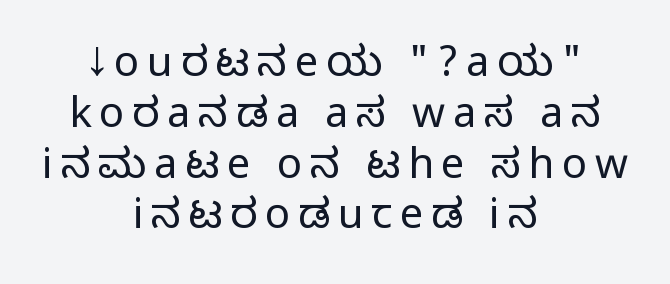
One-word summary of the alignment: center. When letters stand straight like this, we call the style roman or upright. Only glyphs here, with clear space below each row. What kind of face is this? One without serifs — a sans. Here the designer chose a conventional face with non-uniform glyph widths.
